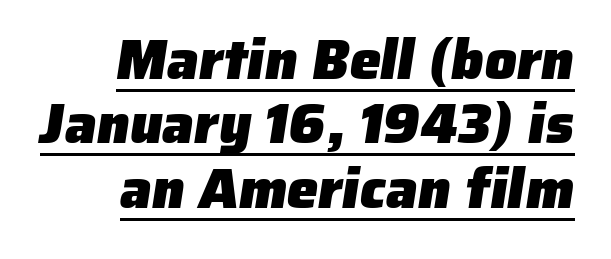
Q: Is the text bold? A: Yes.
Q: Is the typeface a serif or a sans-serif typeface? A: Sans-serif.
Q: Is the text underlined? A: Yes.
Q: Is the spacing between letters normal or unusually wide? A: Normal.
Q: Is the spacing between lines tight, normal or loose? A: Tight.
Q: Width (condensed, normal, or wide)? A: Normal.
Q: Stroke contrast? A: Low.
Q: x-height? A: Medium.
Q: Monospaced? A: No.
